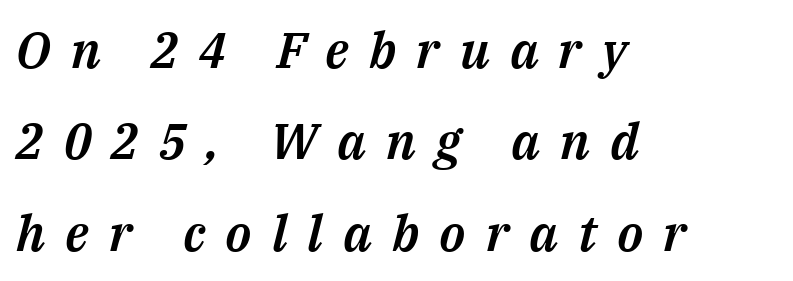
{"italic": "yes", "lean": "right", "slant_degrees": 14, "width": "normal", "stroke_contrast": "medium", "x_height": "medium", "monospaced": "no", "underline": "no", "align": "left", "line_spacing_ratio": 1.83, "letter_spacing": "wide", "letter_spacing_em": 0.4, "glyph_px": 50}
